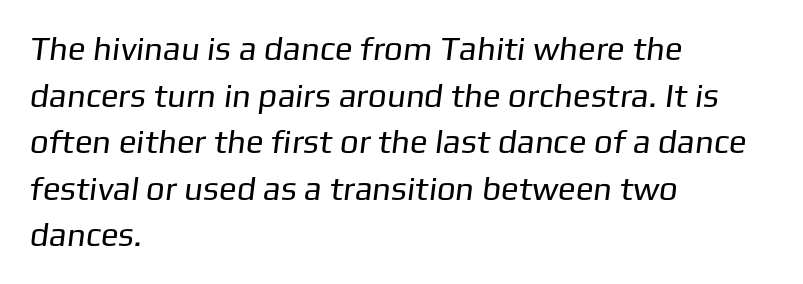
The image shows 33 px regular-weight sans-serif type; set left-aligned, normal line spacing (1.41x), normal letter spacing, not underlined; low stroke contrast and a medium x-height.
